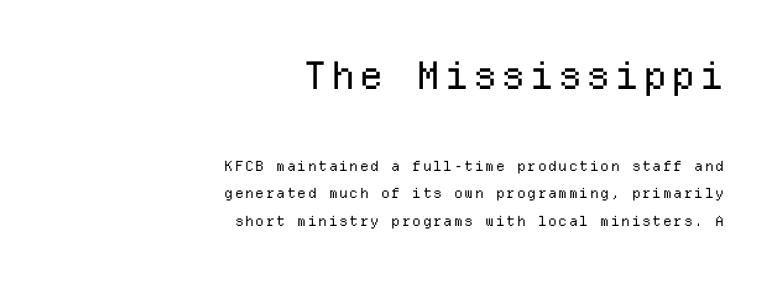
Every character here occupies the same horizontal width, giving the sample a typewriter-like rhythm. Nobody drew a line under any word here. Letterform terminals end flat and unadorned throughout the passage. Notice how the passage keeps a crisp vertical edge on the right only. Characters remain perfectly vertical along every line. Between these two stacked blocks, the higher one wins on size.
